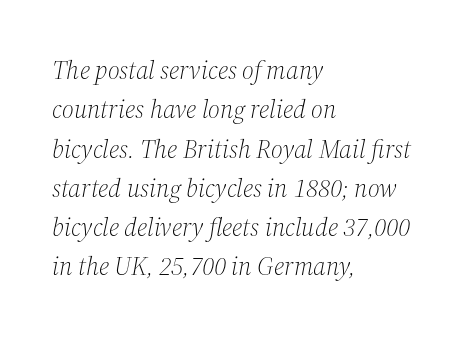
{"italic": "yes", "lean": "right", "slant_degrees": 12, "bold": "no", "underline": "no", "align": "left", "line_spacing": "normal", "line_spacing_ratio": 1.51, "letter_spacing": "normal", "letter_spacing_em": 0.0, "glyph_px": 26}
